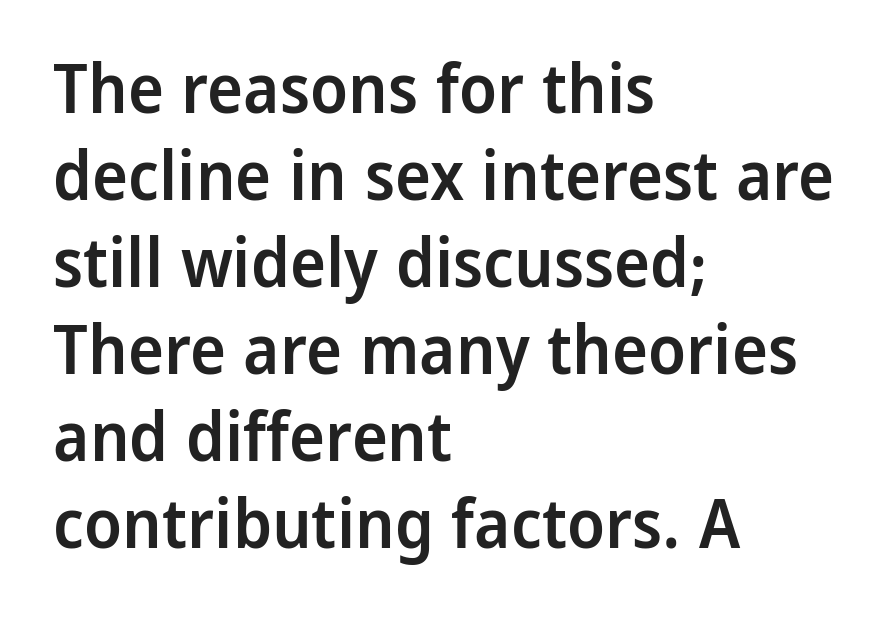
Q: Is the text bold? A: Semi-bold.
Q: Is the text italic (slanted)? A: No, it is upright.
Q: Is the typeface a serif or a sans-serif typeface? A: Sans-serif.
Q: Is the text underlined? A: No.
Q: How is the paragraph aligned? A: Left-aligned.
Q: Is the spacing between letters normal or unusually wide? A: Normal.
Q: Is the spacing between lines tight, normal or loose? A: Normal.
Q: Width (condensed, normal, or wide)? A: Normal.
Q: Stroke contrast? A: Low.
Q: x-height? A: Medium.
Q: Monospaced? A: No.
